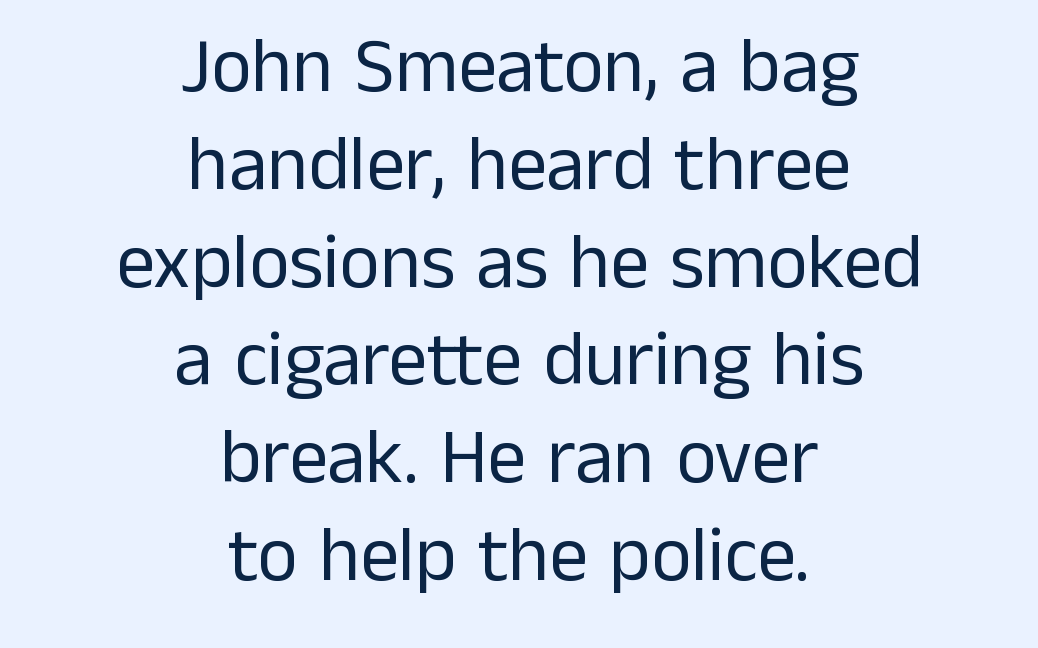
{"serif": "no", "italic": "no", "bold": "no", "weight": "regular", "width": "normal", "stroke_contrast": "low", "x_height": "medium", "monospaced": "no", "underline": "no", "align": "center", "line_spacing": "normal", "line_spacing_ratio": 1.27, "letter_spacing": "normal", "letter_spacing_em": 0.0, "glyph_px": 77}
